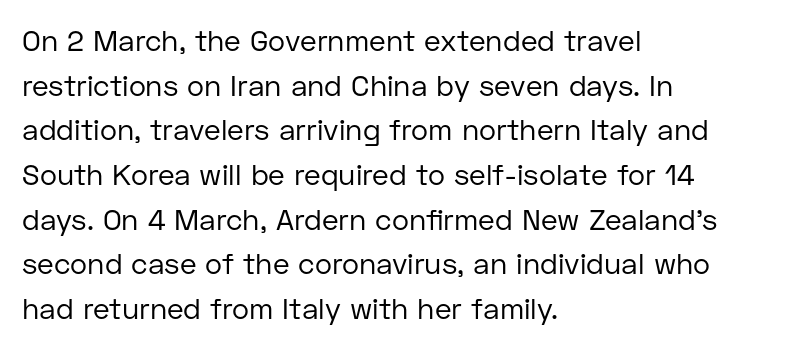
The image shows 29 px regular-weight sans-serif type, upright; set left-aligned, normal line spacing (1.54x), normal letter spacing, not underlined; low stroke contrast and a medium x-height.
